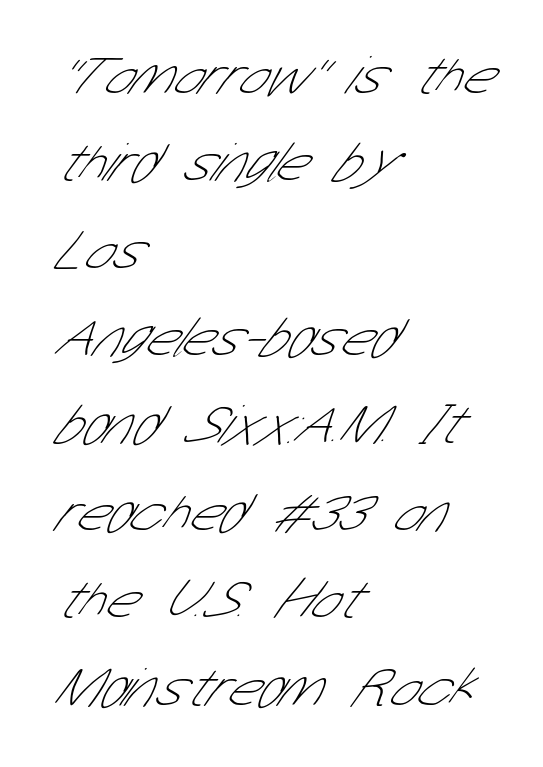
Q: Is the text bold? A: No.
Q: Is the typeface a serif or a sans-serif typeface? A: Sans-serif.
Q: Is the text underlined? A: No.
Q: How is the paragraph aligned? A: Left-aligned.
Q: Is the spacing between letters normal or unusually wide? A: Normal.
Q: Is the spacing between lines tight, normal or loose? A: Normal.
Q: Width (condensed, normal, or wide)? A: Condensed.
Q: Stroke contrast? A: Low.
Q: x-height? A: Medium.
Q: Monospaced? A: No.
